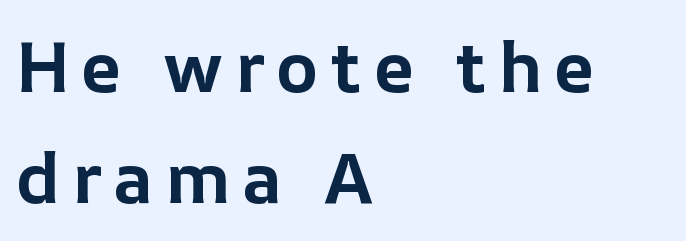
The image shows 71 px bold type, upright; set left-aligned, normal line spacing (1.56x), not underlined; low stroke contrast and a medium x-height.
